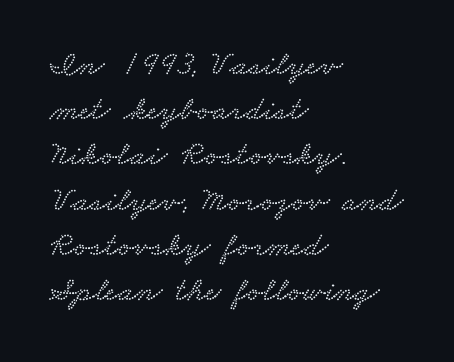
Spacing between characters is what you'd get straight out of the box. To sum up the face: it has serifs. Descenders hang freely into open space. Is this a fixed-width face? No — the glyphs have proportional, varying widths. Each new line begins a customary step beneath the previous one. Alignment: flush left.
